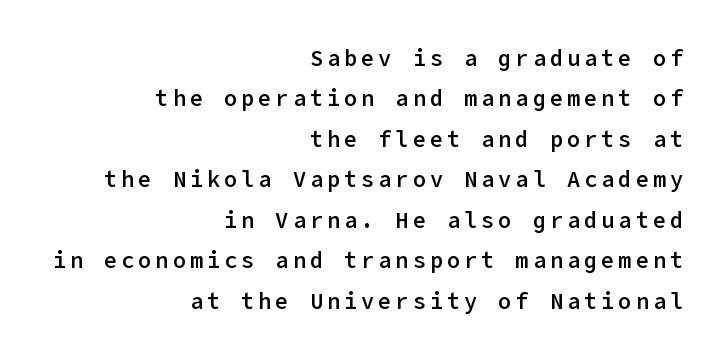
{"italic": "no", "bold": "semi", "underline": "no", "align": "right", "line_spacing_ratio": 1.84, "glyph_px": 22}
